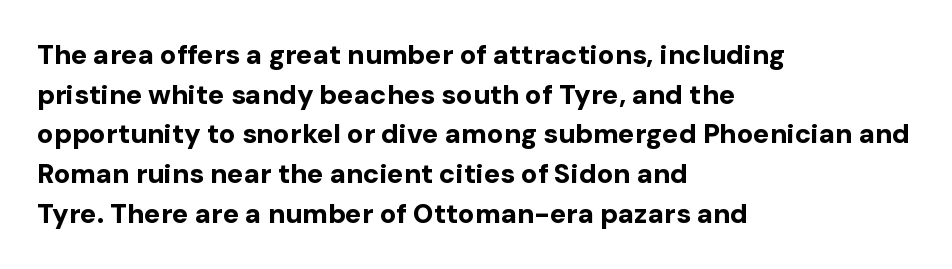
The image shows 27 px bold type, upright; set left-aligned, normal line spacing (1.47x), normal letter spacing, not underlined.
